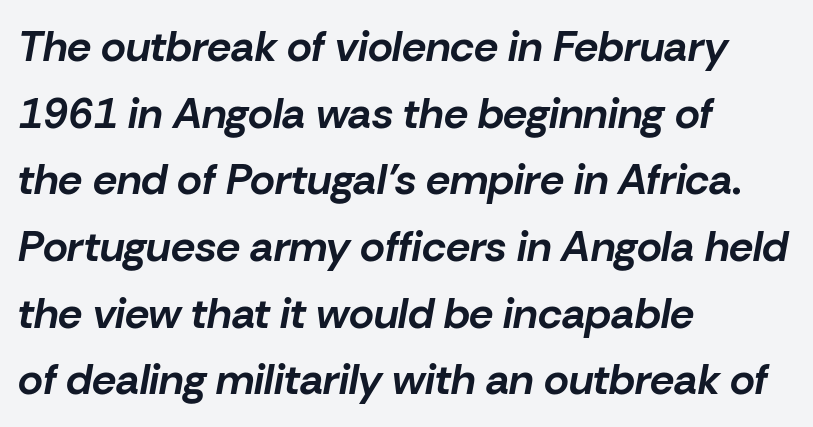
The image shows 43 px bold type, italic (leaning right); set left-aligned, normal line spacing (1.55x), normal letter spacing, not underlined; low stroke contrast and a medium x-height.
